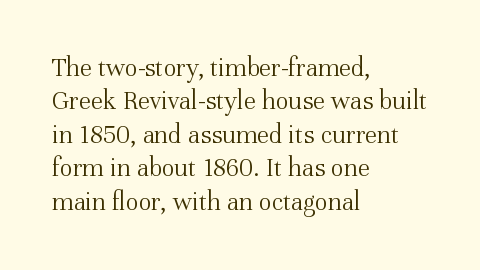
No letter is thick-stroked: the sample isn't bold. This rendering leaves character spacing at its baseline value. A bare baseline throughout the passage. Line beginnings align vertically; line endings do not. This sample uses an upright cut, with every glyph sitting square on the baseline.
